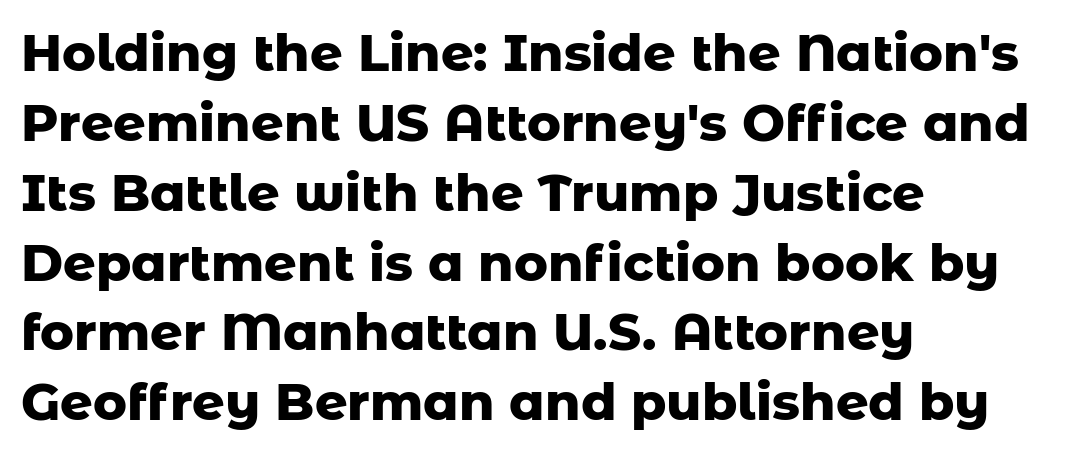
The letters advance in unequal steps, a hallmark of proportional type. The gap between lines stays unmarked. A typesetter would call this leading conventional body-copy spacing. Alignment: flush left.
